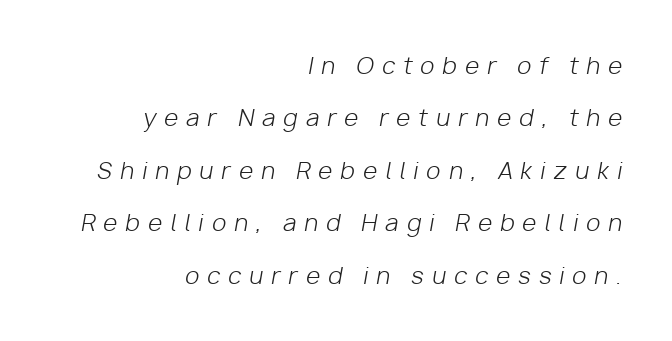
{"italic": "yes", "lean": "right", "slant_degrees": 10, "bold": "no", "underline": "no", "align": "right", "line_spacing": "loose", "line_spacing_ratio": 2.28, "letter_spacing": "wide", "letter_spacing_em": 0.35, "glyph_px": 23}
